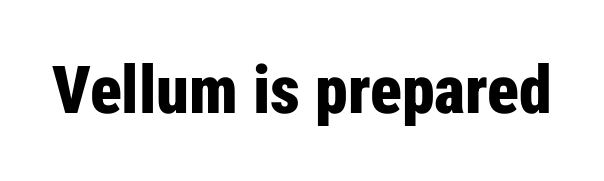
The glyphs are unaccompanied by any horizontal stroke below them. Standard letterfit; no display-style spreading of the glyphs. Plenty of ink on the page — the face is bold. These lines are rendered in a variable-pitch font.
